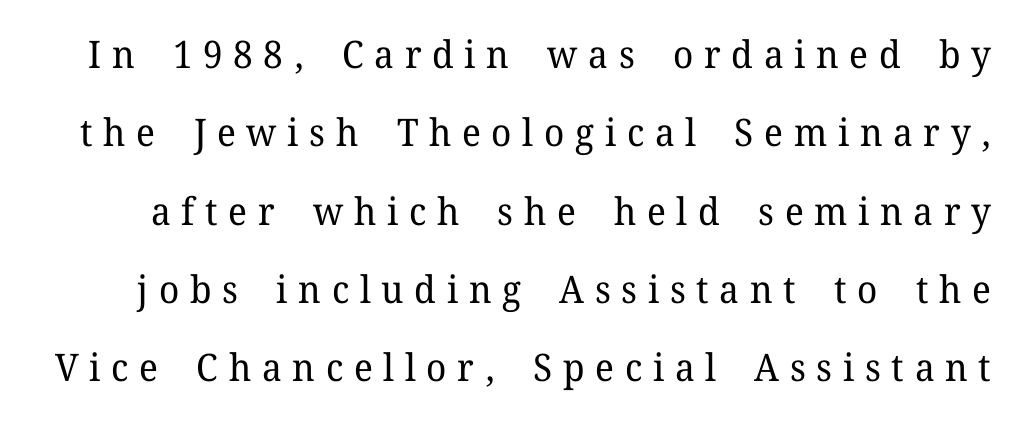
{"serif": "yes", "italic": "no", "bold": "no", "weight": "regular", "width": "normal", "stroke_contrast": "low", "x_height": "medium", "monospaced": "no", "underline": "no", "line_spacing": "loose", "line_spacing_ratio": 2.06, "letter_spacing": "wide", "letter_spacing_em": 0.28, "glyph_px": 38}
